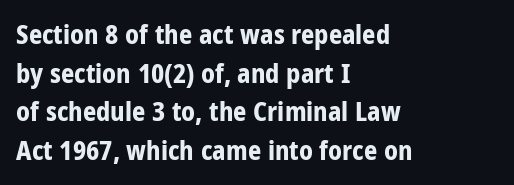
Q: Is the text bold? A: Yes.
Q: Is the text italic (slanted)? A: No, it is upright.
Q: Is the text underlined? A: No.
Q: How is the paragraph aligned? A: Left-aligned.
Q: Is the spacing between letters normal or unusually wide? A: Normal.
Q: Is the spacing between lines tight, normal or loose? A: Normal.
